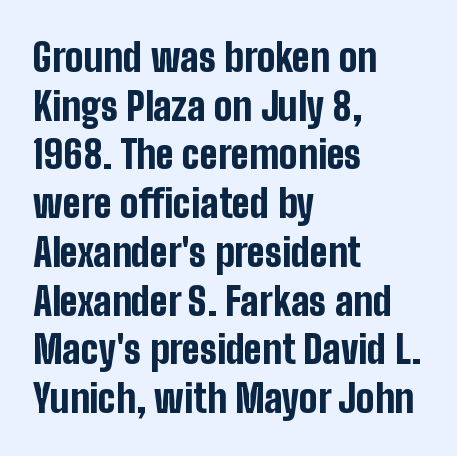
{"serif": "no", "italic": "no", "bold": "yes", "weight": "bold", "width": "condensed", "stroke_contrast": "low", "x_height": "medium", "monospaced": "no", "underline": "no", "align": "left", "line_spacing": "normal", "line_spacing_ratio": 1.25, "letter_spacing": "normal", "letter_spacing_em": 0.0, "glyph_px": 39}
